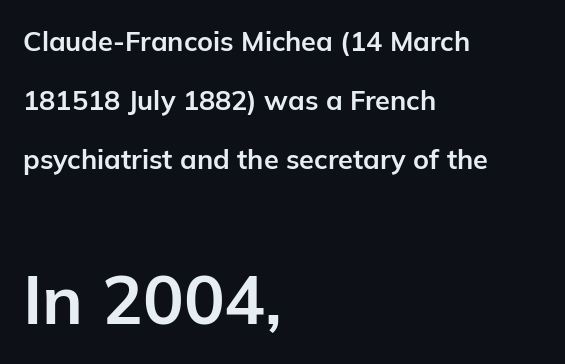
{"serif": "no", "italic": "no", "bold": "yes", "weight": "bold", "width": "normal", "stroke_contrast": "low", "x_height": "medium", "monospaced": "no", "underline": "no", "align": "left", "line_spacing": "loose", "line_spacing_ratio": 2.19, "letter_spacing": "normal", "letter_spacing_em": 0.0, "larger_block": "second", "size_ratio": 2.52, "glyph_px": 68}
